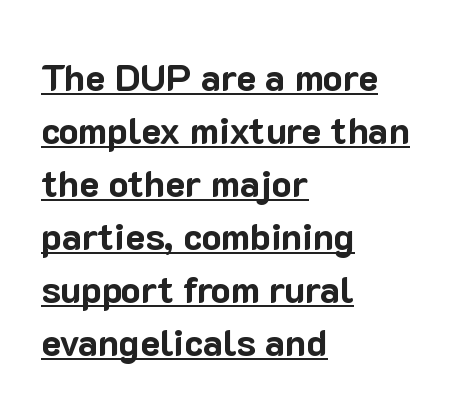
Q: Is the text bold? A: Yes.
Q: Is the text italic (slanted)? A: No, it is upright.
Q: Is the typeface a serif or a sans-serif typeface? A: Sans-serif.
Q: Is the text underlined? A: Yes.
Q: How is the paragraph aligned? A: Left-aligned.
Q: Is the spacing between letters normal or unusually wide? A: Normal.
Q: Is the spacing between lines tight, normal or loose? A: Normal.
Q: Width (condensed, normal, or wide)? A: Normal.
Q: Stroke contrast? A: Low.
Q: x-height? A: Medium.
Q: Monospaced? A: No.
